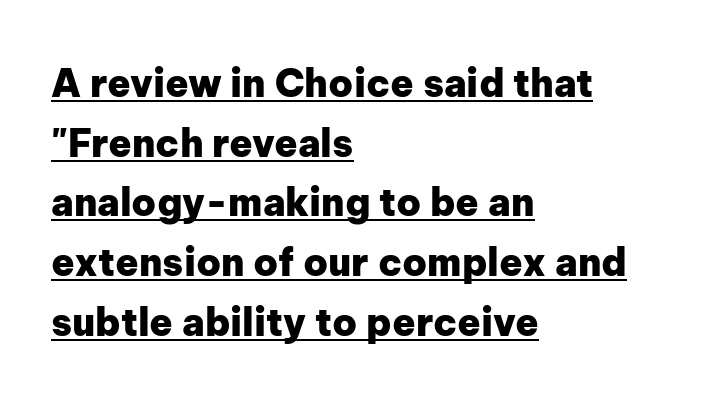
{"serif": "no", "italic": "no", "bold": "yes", "weight": "heavy", "width": "normal", "stroke_contrast": "low", "x_height": "medium", "monospaced": "no", "underline": "yes", "align": "left", "line_spacing": "normal", "line_spacing_ratio": 1.57, "letter_spacing": "normal", "letter_spacing_em": 0.0, "glyph_px": 38}
